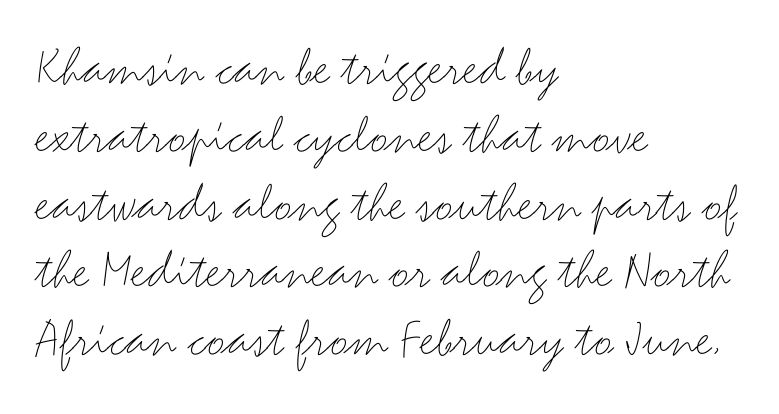
Q: Is the text bold? A: No.
Q: Is the text italic (slanted)? A: Yes.
Q: Is the typeface a serif or a sans-serif typeface? A: Sans-serif.
Q: Is the text underlined? A: No.
Q: How is the paragraph aligned? A: Left-aligned.
Q: Is the spacing between letters normal or unusually wide? A: Normal.
Q: Width (condensed, normal, or wide)? A: Wide.
Q: Stroke contrast? A: Medium.
Q: x-height? A: Small.
Q: Monospaced? A: No.
